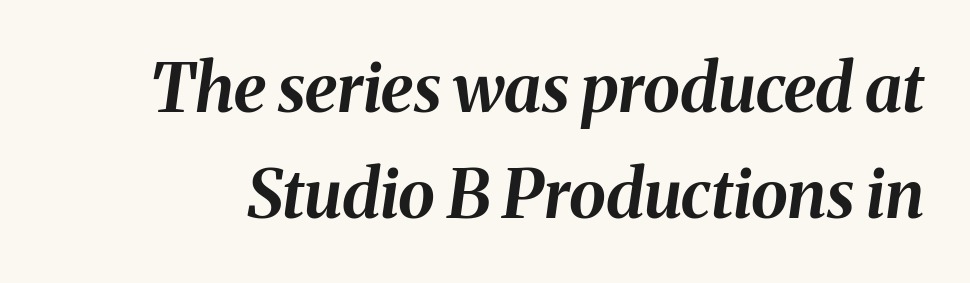
The image shows 67 px bold type, italic (leaning right); set normal line spacing (1.58x), normal letter spacing, not underlined; medium stroke contrast and a medium x-height.
